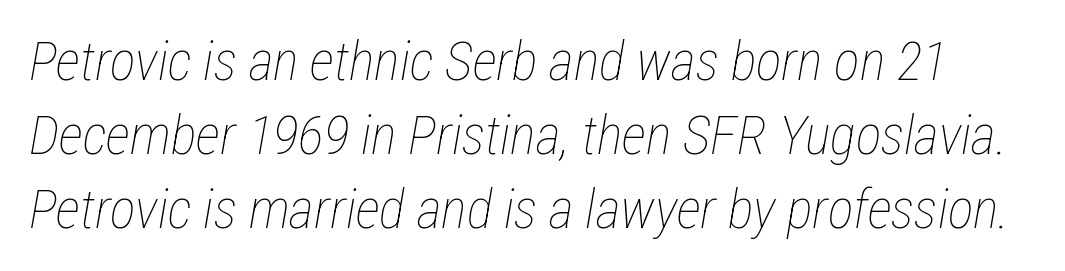
The image shows 54 px thin, condensed type, italic (leaning right); set normal line spacing (1.37x), normal letter spacing, not underlined; low stroke contrast and a medium x-height.
